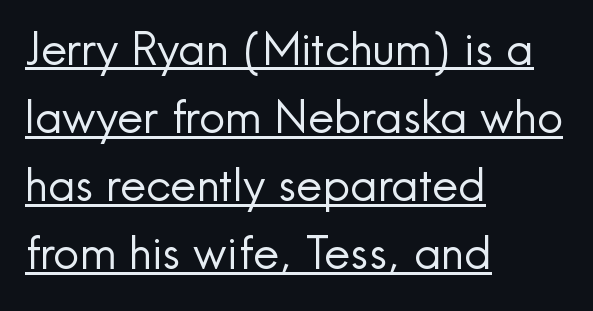
You can tell from the bare stems that sans-serif type was used. Successive baselines arrive at the customary interval. The face used here is proportionally spaced, like ordinary book or web type. Standard letterfit; no display-style spreading of the glyphs.
